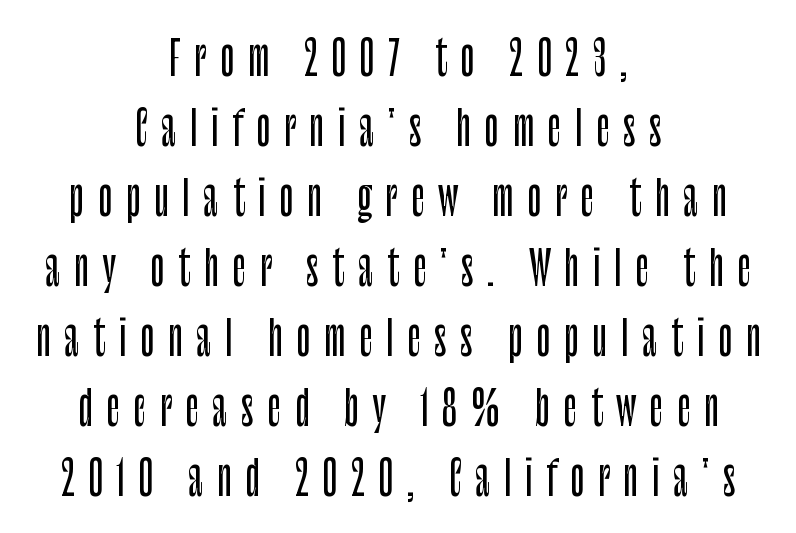
Has an underline been added? It has not. Is this a sans? Yes — the strokes have no serifs. Is there much room between lines? A standard amount, neither cramped nor airy. One-word summary of the alignment: center. The tracking reads as deliberately expanded to a designer's eye. Note the varied advance widths — an 'i' is clearly narrower than an 'm'.
